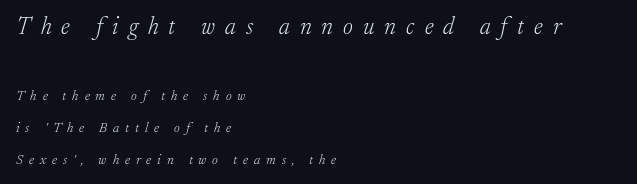
{"italic": "yes", "lean": "right", "slant_degrees": 17, "bold": "no", "underline": "no", "align": "left", "line_spacing": "loose", "line_spacing_ratio": 2.26, "letter_spacing": "wide", "letter_spacing_em": 0.42, "larger_block": "first", "size_ratio": 1.71, "glyph_px": 24}
